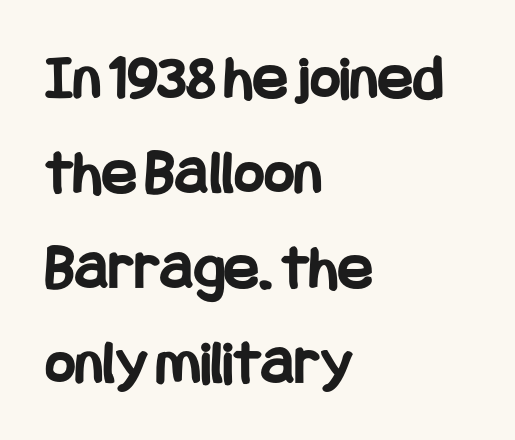
{"serif": "no", "italic": "no", "bold": "yes", "weight": "bold", "width": "condensed", "stroke_contrast": "low", "x_height": "large", "underline": "no", "align": "left", "line_spacing": "normal", "line_spacing_ratio": 1.46, "letter_spacing": "normal", "letter_spacing_em": 0.0, "glyph_px": 65}
